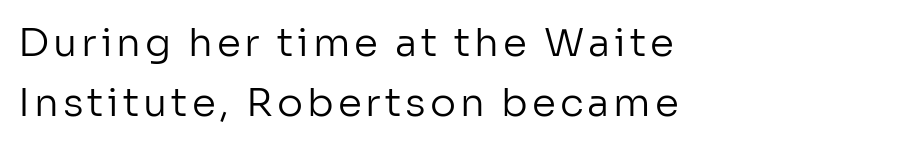
Note the varied advance widths — an 'i' is clearly narrower than an 'm'. Posture: straight, roman, zero tilt. Nothing sits at the stroke ends, so this counts as sans-serif. The baseline area is clear.
